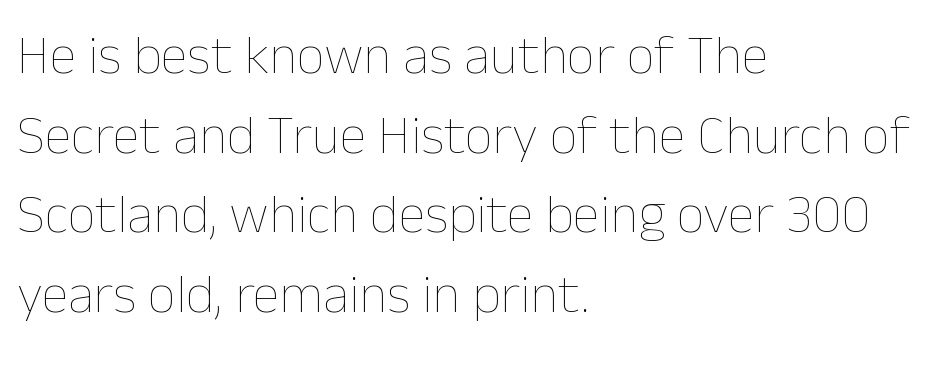
A typesetter would call this proportional, since set widths differ per character. Honestly, there is no underline to notice here at all. This is roman type, the default non-slanted kind. Look at the tracking — it's just the regular setting, nothing added.
